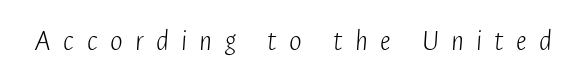
Q: Is the text bold? A: No.
Q: Is the text italic (slanted)? A: Yes, it leans right by about 4 degrees.
Q: Is the text underlined? A: No.
Q: Is the spacing between letters normal or unusually wide? A: Unusually wide.
Q: Width (condensed, normal, or wide)? A: Condensed.
Q: Stroke contrast? A: Low.
Q: x-height? A: Medium.
Q: Monospaced? A: No.
